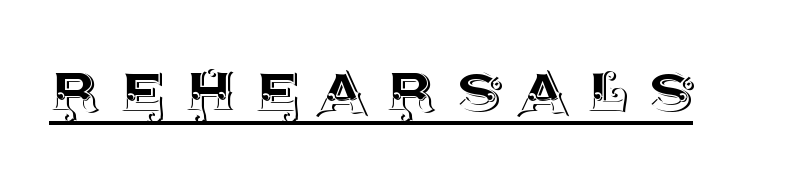
Q: Is the text italic (slanted)? A: No, it is upright.
Q: Is the text underlined? A: Yes.
Q: Is the spacing between letters normal or unusually wide? A: Unusually wide.
Q: Width (condensed, normal, or wide)? A: Normal.
Q: x-height? A: Large.
Q: Monospaced? A: No.
